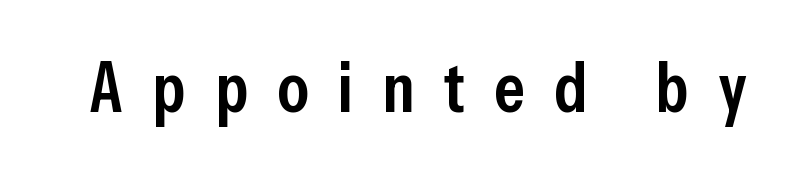
Q: Is the text bold? A: Semi-bold.
Q: Is the text italic (slanted)? A: No, it is upright.
Q: Is the typeface a serif or a sans-serif typeface? A: Sans-serif.
Q: Is the text underlined? A: No.
Q: Is the spacing between letters normal or unusually wide? A: Unusually wide.
Q: Width (condensed, normal, or wide)? A: Condensed.
Q: Stroke contrast? A: Low.
Q: x-height? A: Medium.
Q: Monospaced? A: No.
